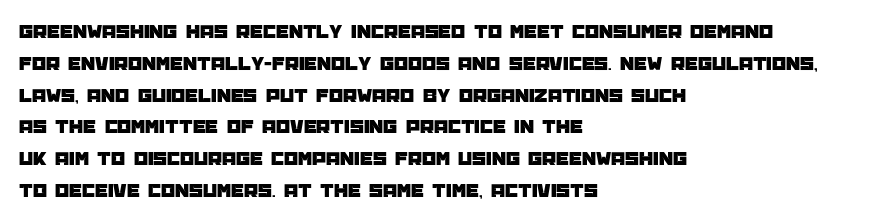
Q: Is the text italic (slanted)? A: No, it is upright.
Q: Is the text underlined? A: No.
Q: How is the paragraph aligned? A: Left-aligned.
Q: Is the spacing between letters normal or unusually wide? A: Normal.
Q: Is the spacing between lines tight, normal or loose? A: Normal.
